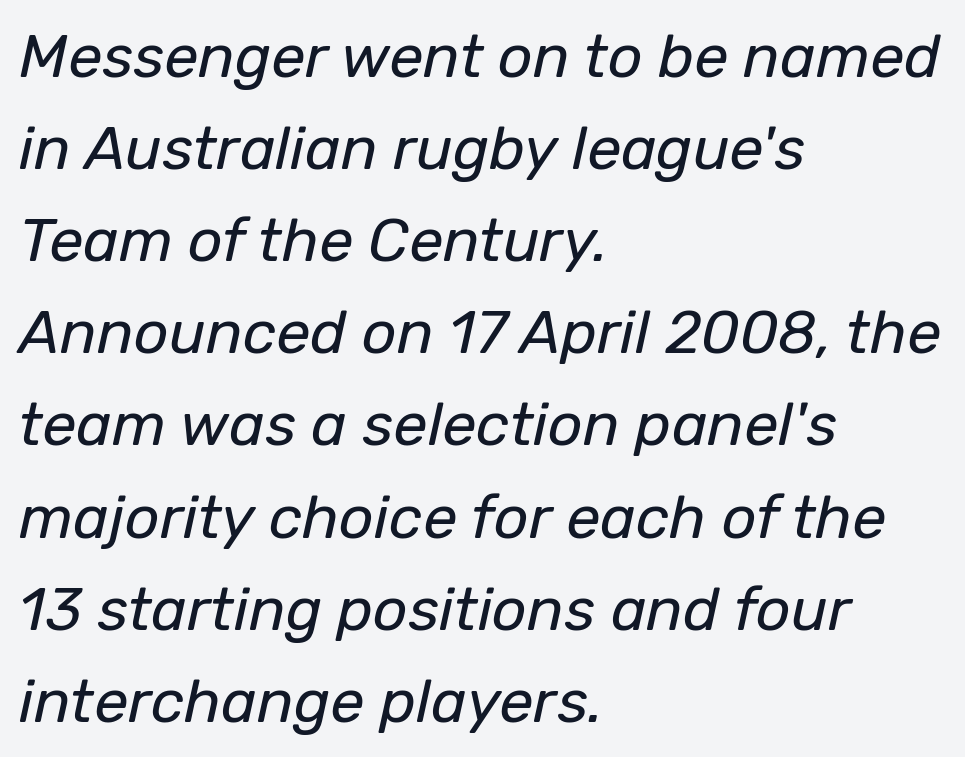
Q: Is the text bold? A: No.
Q: Is the text italic (slanted)? A: Yes, it leans right by about 12 degrees.
Q: Is the text underlined? A: No.
Q: How is the paragraph aligned? A: Left-aligned.
Q: Is the spacing between letters normal or unusually wide? A: Normal.
Q: Is the spacing between lines tight, normal or loose? A: Normal.
Q: Width (condensed, normal, or wide)? A: Normal.
Q: Stroke contrast? A: Low.
Q: x-height? A: Medium.
Q: Monospaced? A: No.
